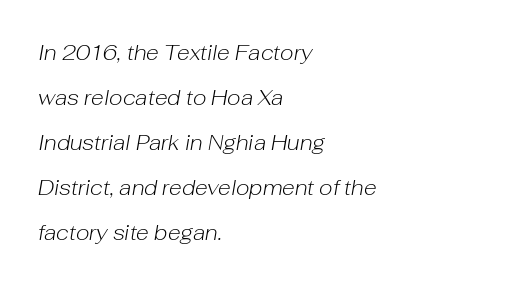
Q: Is the text bold? A: No.
Q: Is the text italic (slanted)? A: Yes, it leans right by about 10 degrees.
Q: Is the text underlined? A: No.
Q: How is the paragraph aligned? A: Left-aligned.
Q: Is the spacing between letters normal or unusually wide? A: Normal.
Q: Is the spacing between lines tight, normal or loose? A: Loose.
